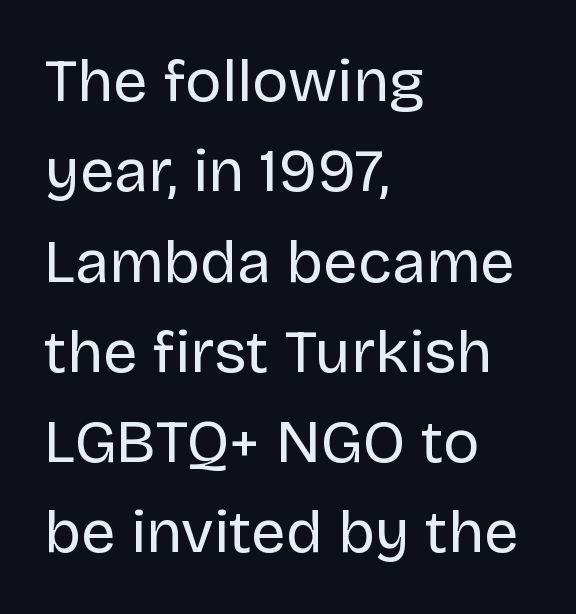
The image shows 61 px regular-weight sans-serif type, upright; set left-aligned, normal line spacing (1.48x), normal letter spacing, not underlined; low stroke contrast and a large x-height.
